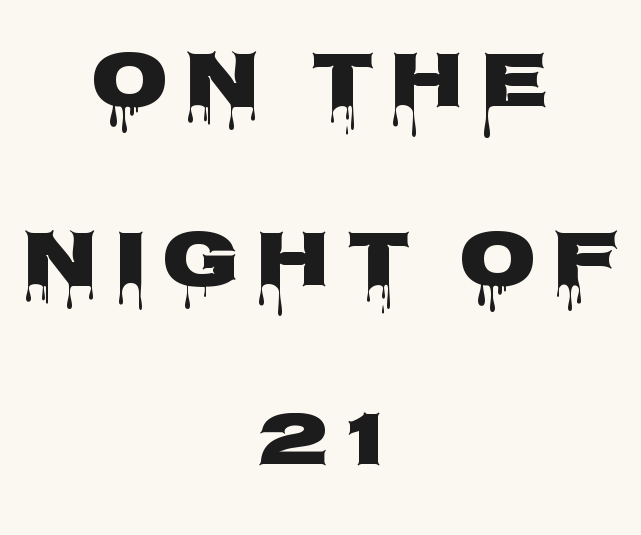
A student would call this center alignment; a typographer would say set centered. This sample uses a sans-serif face. The leading is generous, giving the passage an open texture. Descender tails drop into unmarked territory. Ascenders rise straight up at ninety degrees. Do the characters align in a grid? No, the font is proportional.
